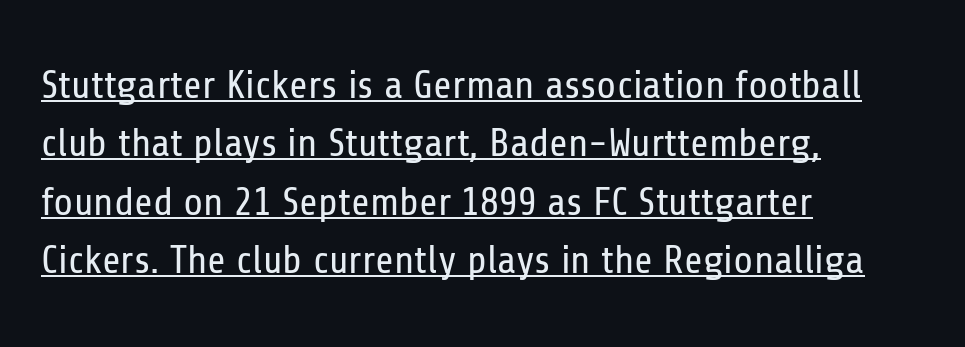
{"serif": "no", "italic": "no", "bold": "no", "weight": "regular", "width": "condensed", "stroke_contrast": "low", "x_height": "medium", "monospaced": "no", "underline": "yes", "align": "left", "line_spacing": "normal", "line_spacing_ratio": 1.46, "letter_spacing": "normal", "letter_spacing_em": 0.0, "glyph_px": 40}
